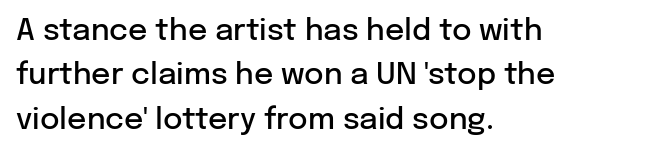
Where is the straight margin? On the left. Evenly set lines give the paragraph a standard silhouette. The font's upright variant was chosen for this text. Underlining? Definitely not there. I'd call this a sans setting — the letters go barefoot.
